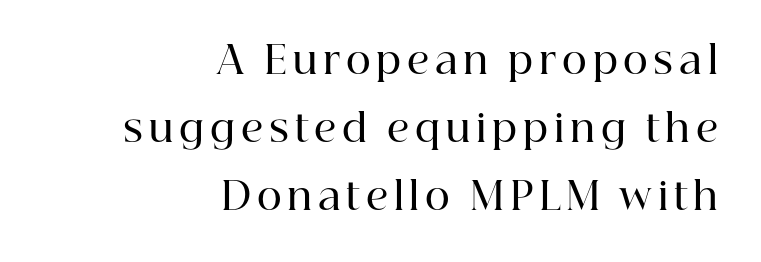
{"serif": "yes", "italic": "no", "bold": "semi", "weight": "semibold", "width": "normal", "stroke_contrast": "high", "x_height": "medium", "monospaced": "no", "underline": "no", "align": "right", "line_spacing_ratio": 1.79, "glyph_px": 38}
